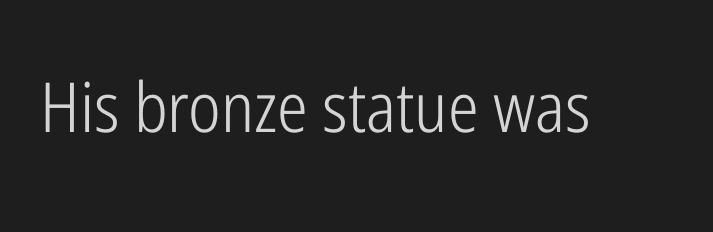
Stroke terminals: plain, sans-serif. There is no visible air inserted between adjacent glyphs. Italic? Not at all — the glyphs are vertical. Note the varied advance widths — an 'i' is clearly narrower than an 'm'.
